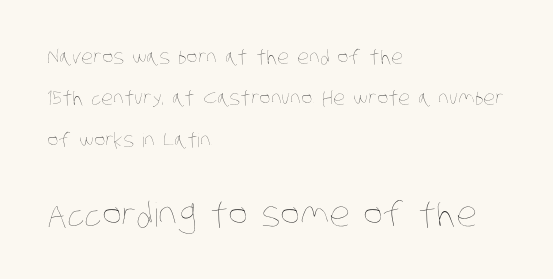
Q: Is the text bold? A: No.
Q: Is the text underlined? A: No.
Q: How is the paragraph aligned? A: Left-aligned.
Q: Is the spacing between letters normal or unusually wide? A: Normal.
Q: Is the spacing between lines tight, normal or loose? A: Loose.
Q: Which block of text is set in a larger size, the first (top) or the second (bottom)? A: The second (bottom) one.
Q: Width (condensed, normal, or wide)? A: Condensed.
Q: Stroke contrast? A: Low.
Q: x-height? A: Large.
Q: Monospaced? A: No.
